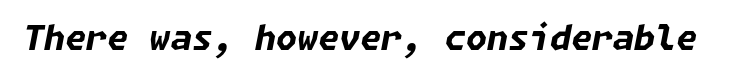
The image shows 34 px bold type, italic (leaning right); set normal letter spacing, not underlined; low stroke contrast and a medium x-height.
